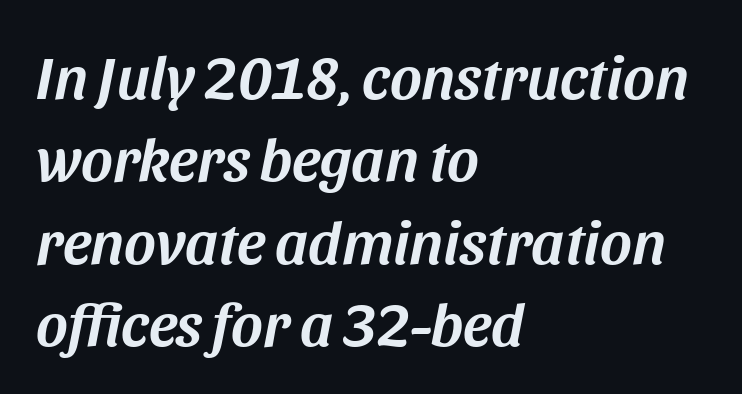
The image shows 61 px text type, italic (leaning right); set left-aligned, normal line spacing (1.35x), normal letter spacing, not underlined; medium stroke contrast and a large x-height.
